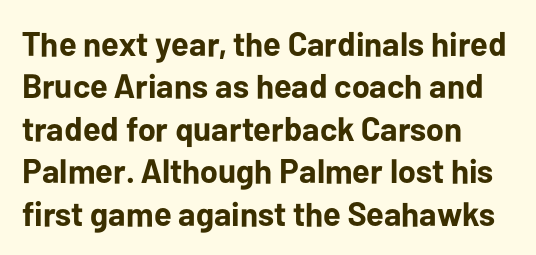
In terms of leading, this rendering sits right in the middle. Each line starts at the same left margin while the right side varies. This is the regular roman posture of the typeface. This is heavy type, rendered in bold. Unmarked baselines from the first word to the last.
